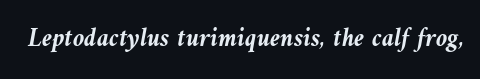
{"italic": "yes", "lean": "left", "slant_degrees": 9, "bold": "yes", "underline": "no", "letter_spacing": "normal", "letter_spacing_em": 0.0, "glyph_px": 26}
